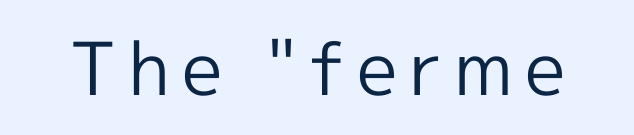
Q: Is the text bold? A: No.
Q: Is the text italic (slanted)? A: No, it is upright.
Q: Is the typeface a serif or a sans-serif typeface? A: Sans-serif.
Q: Is the text underlined? A: No.
Q: Width (condensed, normal, or wide)? A: Normal.
Q: x-height? A: Medium.
Q: Monospaced? A: No.
